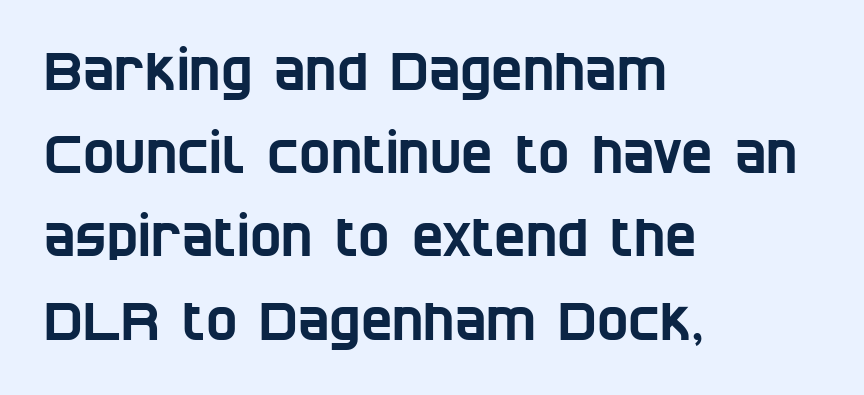
{"serif": "no", "width": "condensed", "stroke_contrast": "low", "x_height": "large", "monospaced": "no", "underline": "no", "align": "left", "line_spacing": "normal", "line_spacing_ratio": 1.57, "letter_spacing": "normal", "letter_spacing_em": 0.0, "glyph_px": 53}
